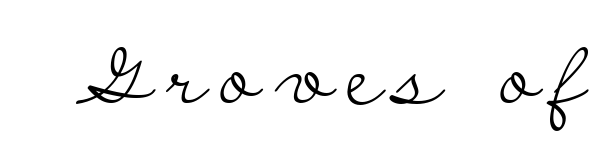
No extra ink here — the face is not bold. Check where the strokes stop: tiny serifs finish them off. The words here are not underlined. This sample has the flowing, uneven cadence of proportional lettering.
